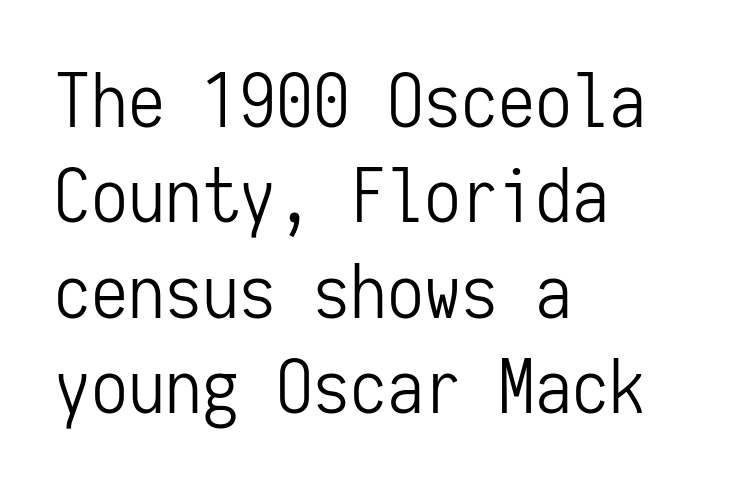
{"serif": "no", "italic": "no", "bold": "no", "weight": "light", "width": "condensed", "stroke_contrast": "low", "x_height": "medium", "monospaced": "yes", "underline": "no", "align": "left", "line_spacing": "normal", "line_spacing_ratio": 1.29, "letter_spacing": "normal", "letter_spacing_em": 0.0, "glyph_px": 74}
